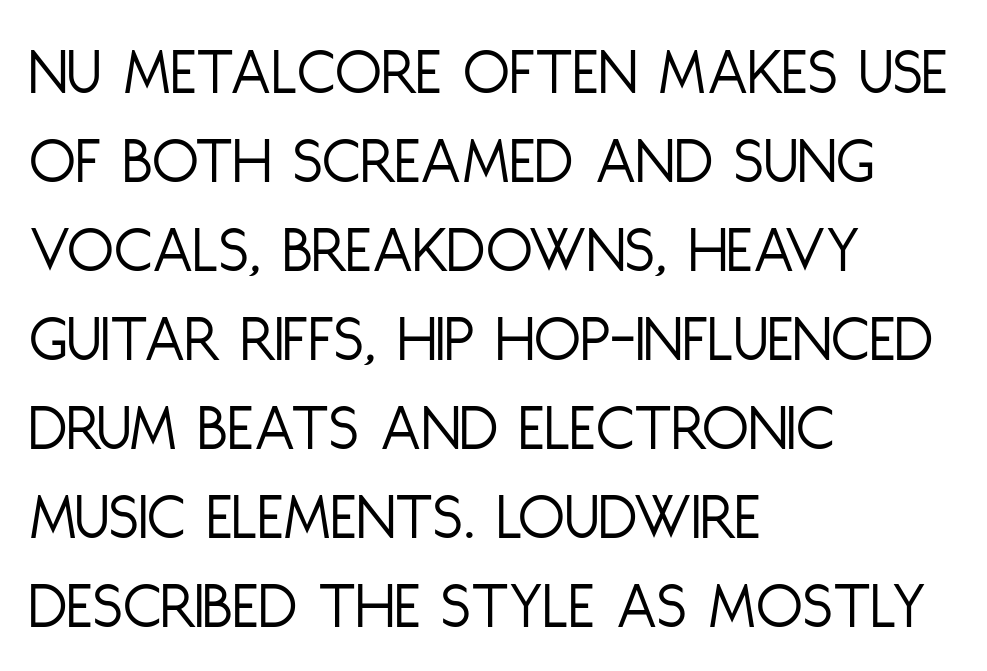
{"serif": "no", "italic": "no", "bold": "no", "weight": "light", "width": "condensed", "stroke_contrast": "low", "x_height": "large", "monospaced": "no", "underline": "no", "align": "left", "line_spacing": "normal", "line_spacing_ratio": 1.31, "letter_spacing": "normal", "letter_spacing_em": 0.0, "glyph_px": 68}
